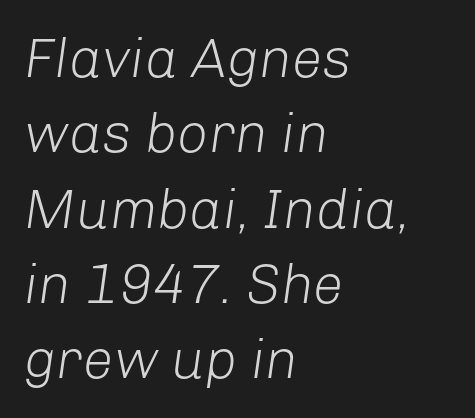
The image shows 55 px light type, italic (leaning right); set left-aligned, normal line spacing (1.37x), normal letter spacing, not underlined; low stroke contrast and a medium x-height.
